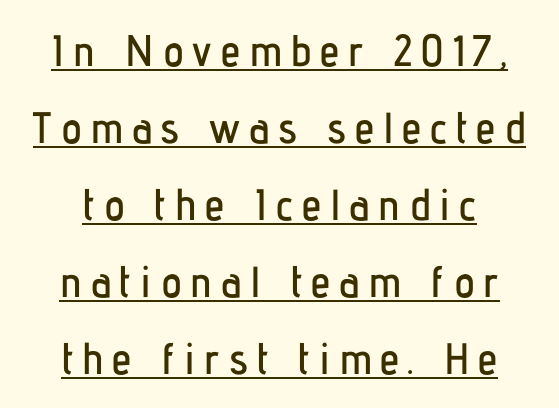
Q: Is the text italic (slanted)? A: No, it is upright.
Q: Is the typeface a serif or a sans-serif typeface? A: Sans-serif.
Q: Is the text underlined? A: Yes.
Q: How is the paragraph aligned? A: Centered.
Q: Is the spacing between letters normal or unusually wide? A: Unusually wide.
Q: Width (condensed, normal, or wide)? A: Condensed.
Q: Stroke contrast? A: Low.
Q: x-height? A: Medium.
Q: Monospaced? A: No.
